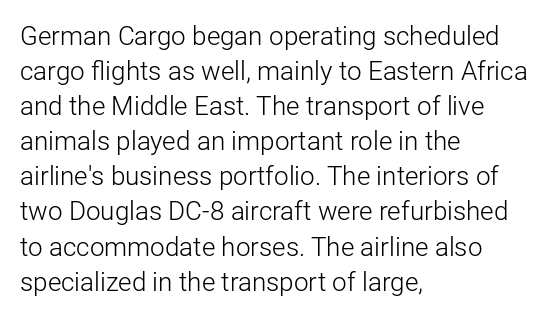
{"italic": "no", "bold": "no", "underline": "no", "align": "left", "line_spacing": "normal", "line_spacing_ratio": 1.35, "letter_spacing": "normal", "letter_spacing_em": 0.0, "glyph_px": 26}
